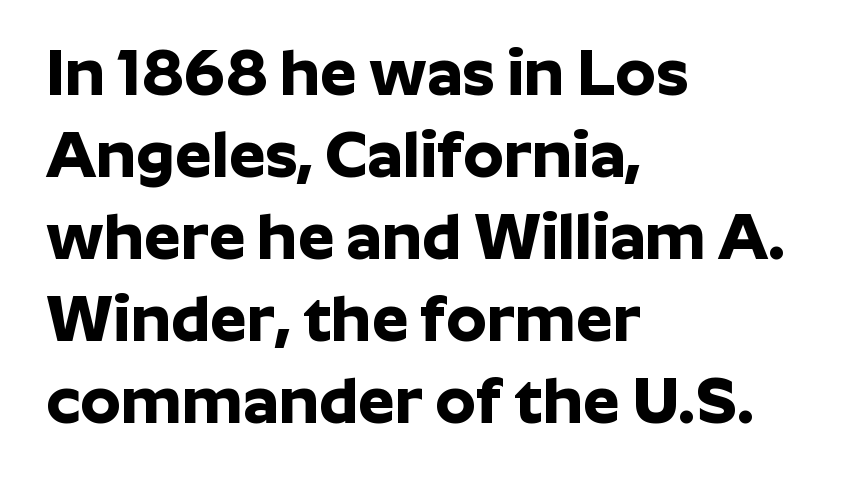
The image shows 65 px bold sans-serif type, upright; set left-aligned, normal line spacing (1.26x), normal letter spacing, not underlined; low stroke contrast and a medium x-height.
